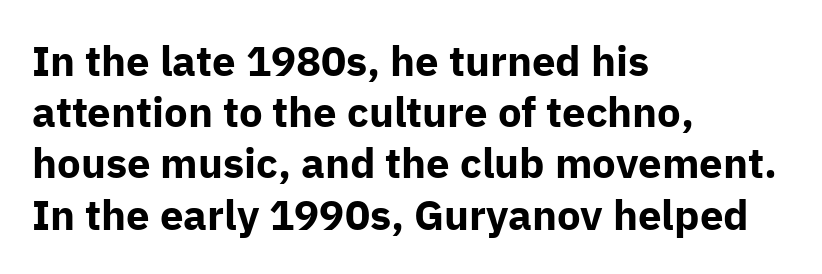
The image shows 42 px bold sans-serif type, upright; set left-aligned, line spacing 1.22x, normal letter spacing, not underlined; low stroke contrast and a medium x-height.
